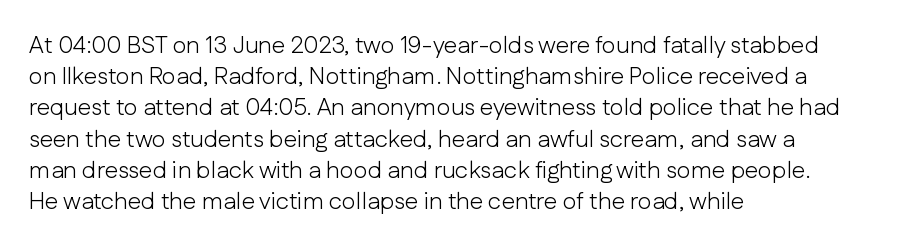
The ragged edge is on the right, which tells us the setting is flush left. The passage shown is not underscored anywhere. These lines were composed using upright roman letters. This sample uses plain, unmodified letter spacing. Reading down the column, the eye jumps a familiar distance to each next line.
